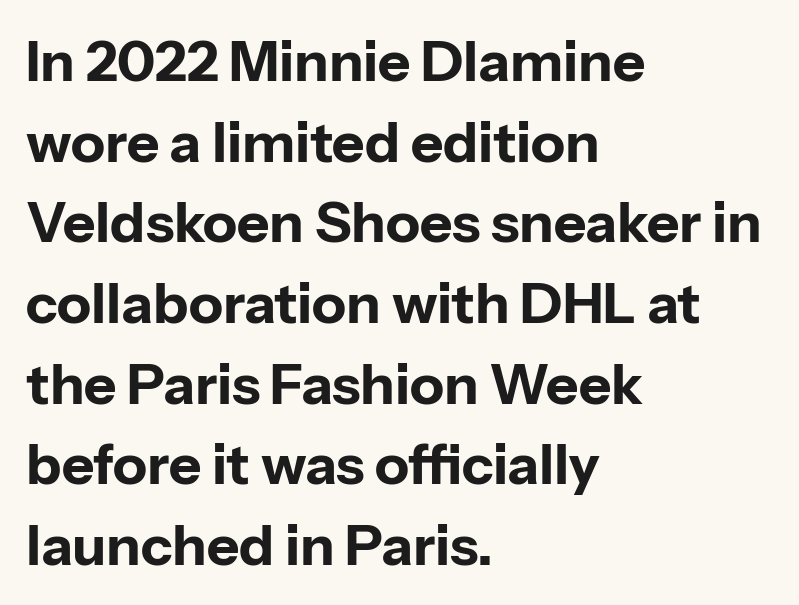
{"serif": "no", "italic": "no", "bold": "yes", "weight": "bold", "width": "normal", "stroke_contrast": "low", "x_height": "medium", "monospaced": "no", "underline": "no", "align": "left", "line_spacing": "normal", "line_spacing_ratio": 1.44, "letter_spacing": "normal", "letter_spacing_em": 0.0, "glyph_px": 56}
